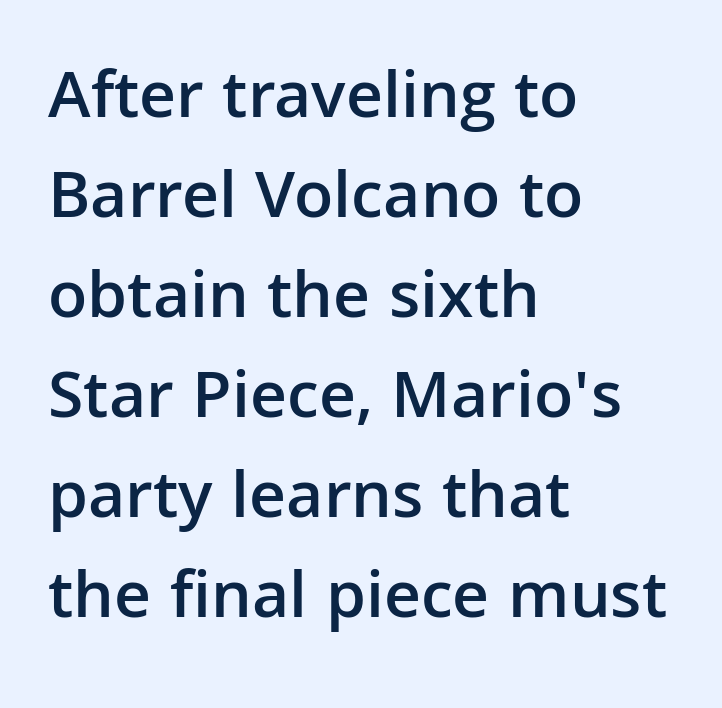
The image shows 69 px semibold sans-serif type, upright; set left-aligned, normal line spacing (1.45x), normal letter spacing, not underlined; low stroke contrast and a medium x-height.
